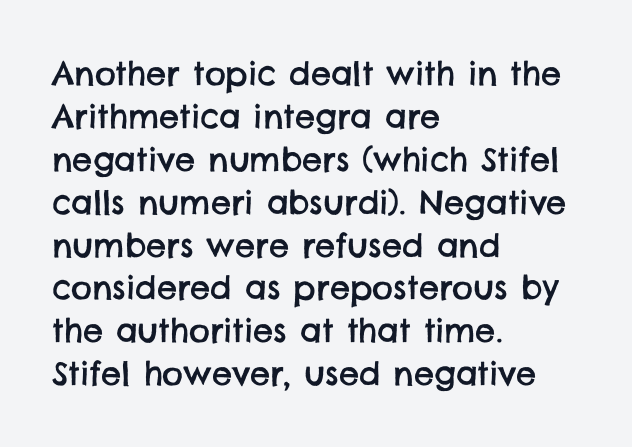
The space between consecutive lines is moderate. Clear beneath every line of the passage. Words appear dense and cohesive because spacing is normal. Unlike a traditional serif, this face leaves its strokes unadorned.
